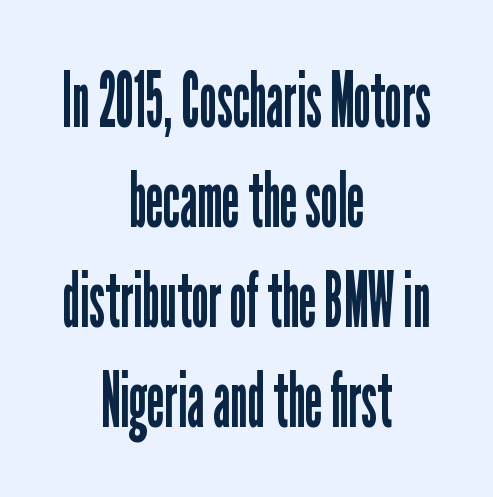
Q: Is the text bold? A: No.
Q: Is the text italic (slanted)? A: No, it is upright.
Q: Is the typeface a serif or a sans-serif typeface? A: Sans-serif.
Q: Is the text underlined? A: No.
Q: How is the paragraph aligned? A: Centered.
Q: Is the spacing between letters normal or unusually wide? A: Normal.
Q: Is the spacing between lines tight, normal or loose? A: Normal.
Q: Width (condensed, normal, or wide)? A: Condensed.
Q: Stroke contrast? A: Low.
Q: x-height? A: Medium.
Q: Monospaced? A: No.
